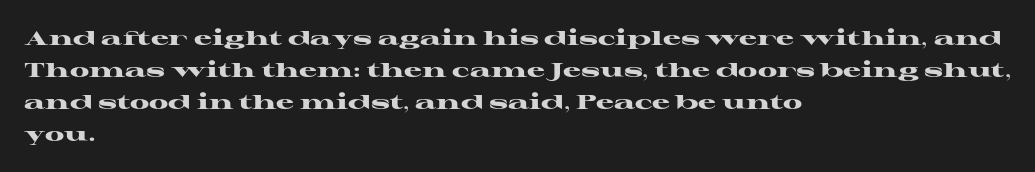
{"italic": "no", "bold": "yes", "underline": "no", "align": "left", "line_spacing": "normal", "line_spacing_ratio": 1.6, "letter_spacing": "normal", "letter_spacing_em": 0.0, "glyph_px": 20}
